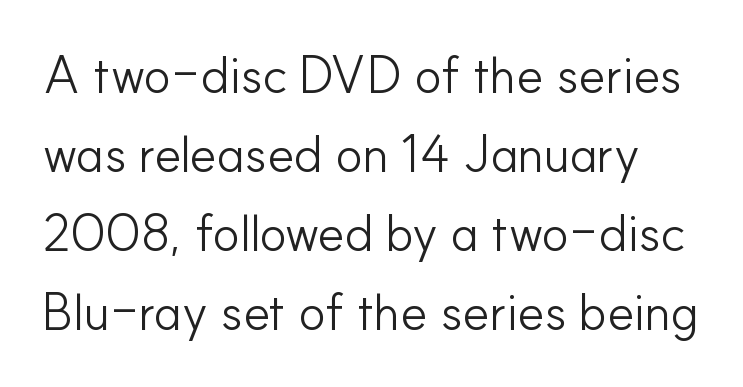
The image shows 51 px light sans-serif type, upright; set normal line spacing (1.55x), normal letter spacing, not underlined; low stroke contrast and a small x-height.
